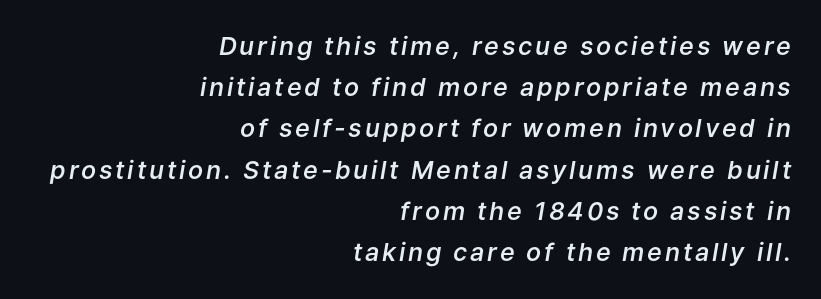
{"italic": "yes", "lean": "right", "slant_degrees": 9, "bold": "semi", "underline": "no", "align": "right", "line_spacing": "normal", "line_spacing_ratio": 1.65, "glyph_px": 25}
